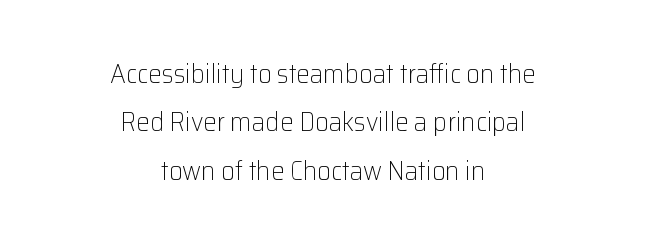
Default kerning and tracking; the words read as compact shapes. Type without underlining. Weight: in the light-to-regular range. Teacher's note: observe the equal gaps on both sides — that is centered alignment. The specimen reads as upright at a glance.
